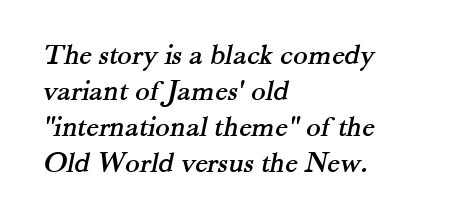
{"serif": "yes", "width": "normal", "stroke_contrast": "medium", "x_height": "small", "monospaced": "no", "underline": "no", "align": "left", "line_spacing_ratio": 1.2, "letter_spacing": "normal", "letter_spacing_em": 0.0, "glyph_px": 30}
